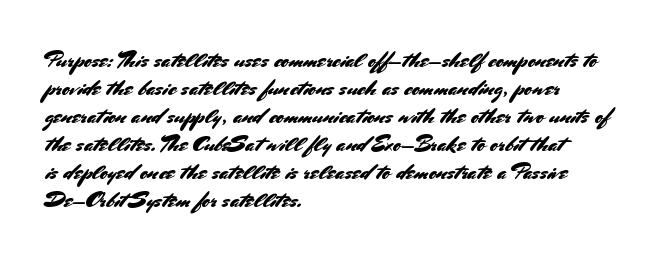
Q: Is the text italic (slanted)? A: Yes.
Q: Is the text underlined? A: No.
Q: How is the paragraph aligned? A: Left-aligned.
Q: Is the spacing between letters normal or unusually wide? A: Normal.
